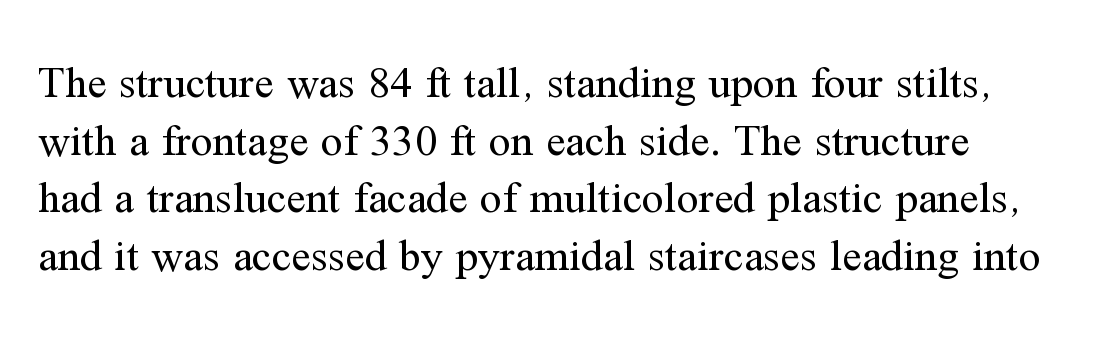
The image shows 44 px regular-weight serif type, upright; set normal line spacing (1.31x), normal letter spacing, not underlined; medium stroke contrast and a medium x-height.
